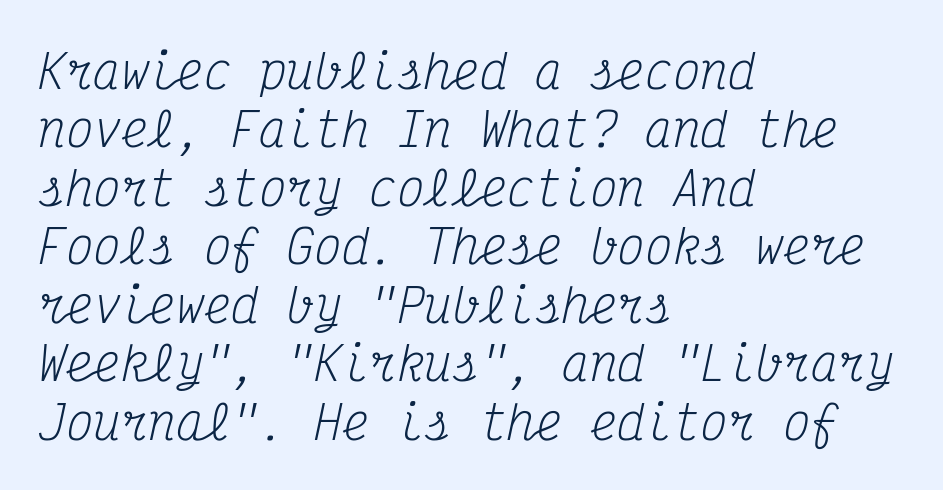
Q: Is the text bold? A: No.
Q: Is the text italic (slanted)? A: Yes, it leans right by about 12 degrees.
Q: Is the typeface a serif or a sans-serif typeface? A: Serif.
Q: Is the text underlined? A: No.
Q: How is the paragraph aligned? A: Left-aligned.
Q: Is the spacing between letters normal or unusually wide? A: Normal.
Q: Is the spacing between lines tight, normal or loose? A: Normal.
Q: Width (condensed, normal, or wide)? A: Condensed.
Q: Stroke contrast? A: Medium.
Q: x-height? A: Medium.
Q: Monospaced? A: Yes.
